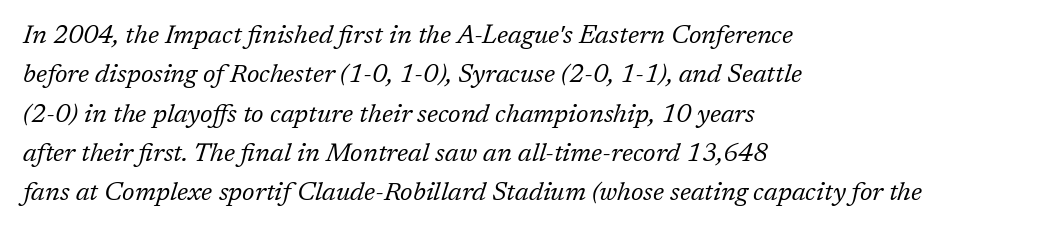
{"italic": "yes", "lean": "right", "slant_degrees": 17, "bold": "no", "underline": "no", "align": "left", "line_spacing": "normal", "line_spacing_ratio": 1.51, "letter_spacing": "normal", "letter_spacing_em": 0.0, "glyph_px": 26}
